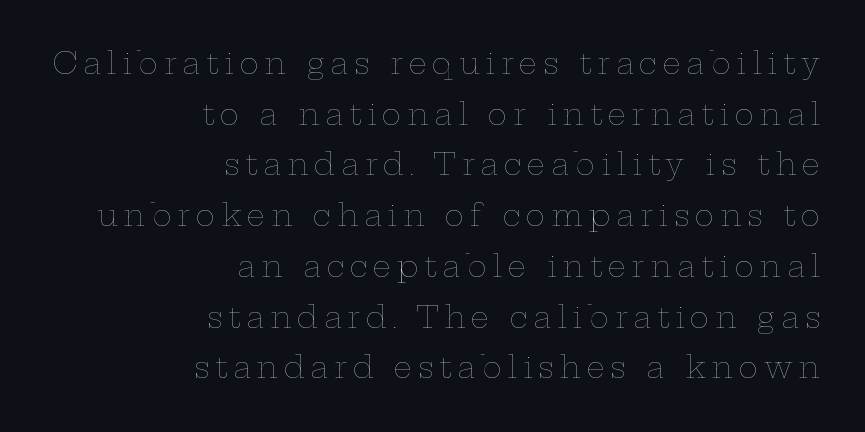
{"italic": "no", "bold": "no", "weight": "thin", "width": "wide", "stroke_contrast": "low", "x_height": "medium", "monospaced": "no", "underline": "no", "align": "right", "line_spacing_ratio": 1.75, "letter_spacing": "wide", "letter_spacing_em": 0.2, "glyph_px": 29}
